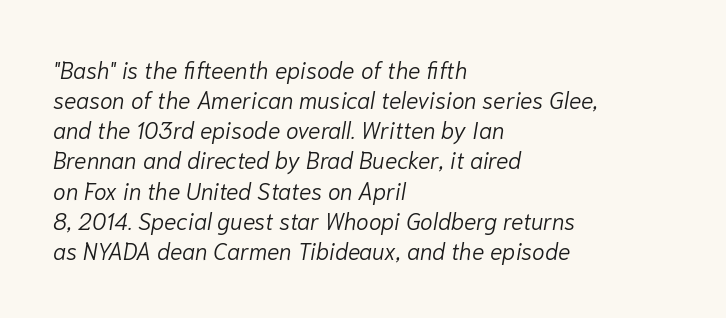
Honestly, the row spacing looks completely unremarkable. Spacing between characters is what you'd get straight out of the box. The paragraph has a hard left edge and a soft right edge. Heft: none added — not bold. The words here are not underlined.
